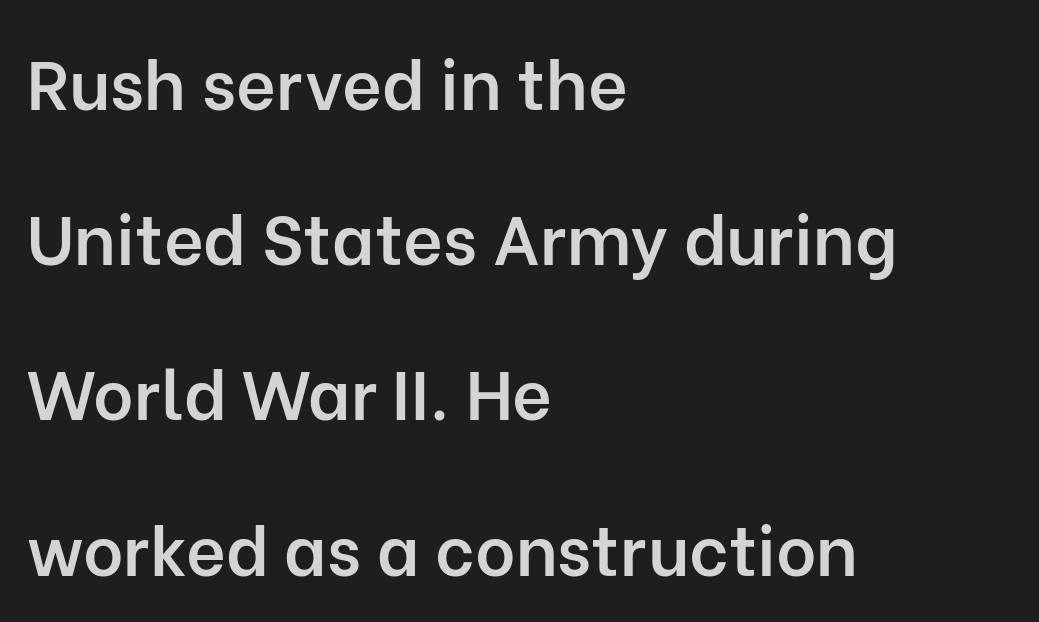
{"serif": "no", "italic": "no", "bold": "semi", "weight": "semibold", "width": "normal", "stroke_contrast": "low", "x_height": "medium", "monospaced": "no", "underline": "no", "align": "left", "line_spacing": "loose", "line_spacing_ratio": 2.25, "letter_spacing": "normal", "letter_spacing_em": 0.0, "glyph_px": 69}
